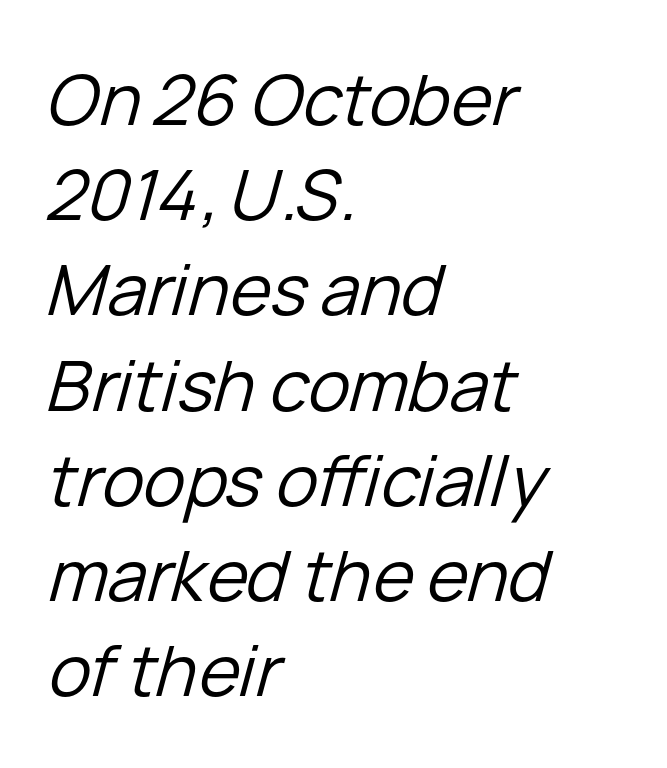
{"italic": "yes", "lean": "right", "slant_degrees": 15, "bold": "no", "weight": "regular", "width": "normal", "stroke_contrast": "low", "x_height": "medium", "monospaced": "no", "underline": "no", "align": "left", "line_spacing": "normal", "line_spacing_ratio": 1.36, "letter_spacing": "normal", "letter_spacing_em": 0.0, "glyph_px": 70}
